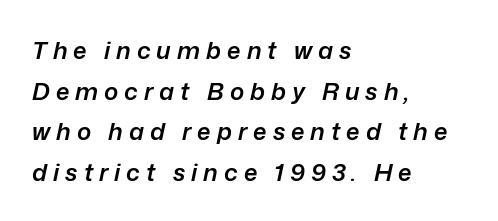
The image shows 24 px text type, italic (leaning right); set left-aligned, normal line spacing (1.69x), unusually wide letter spacing (+0.25 em), not underlined.
